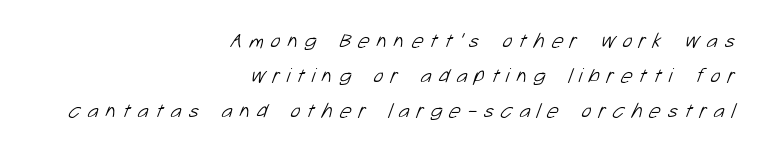
{"bold": "no", "underline": "no", "align": "right", "line_spacing": "normal", "line_spacing_ratio": 1.66, "letter_spacing": "wide", "letter_spacing_em": 0.32, "glyph_px": 21}
